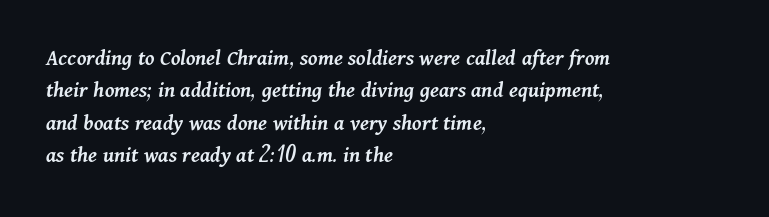
Letters rest on an invisible, unmarked baseline. Visually the block forms a straight wall on the left and a jagged coastline on the right. These lines keep a tight, regular rhythm from letter to letter. Would a proofreader flag this as italicized? Yes. A semibold gives these letters moderate extra thickness, short of bold.
